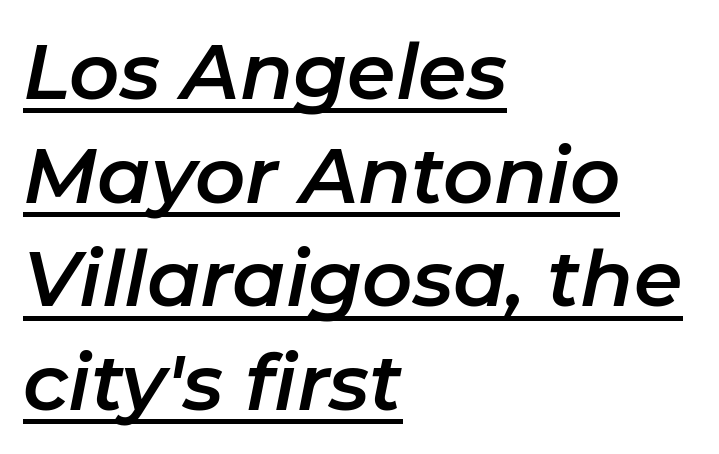
The image shows 78 px text type, italic (leaning right); set left-aligned, normal line spacing (1.33x), normal letter spacing, underlined; low stroke contrast and a medium x-height.
